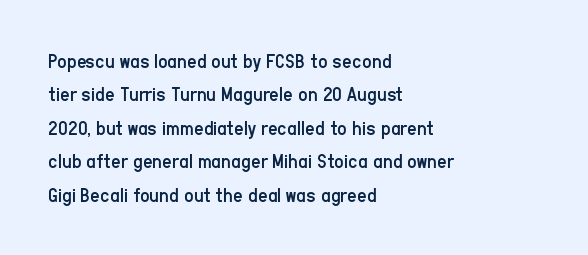
How would I describe the line gaps? Plain and ordinary. Weight: in the light-to-regular range. The type is set solid horizontally, with unmodified tracking. The lines are quadded left.
